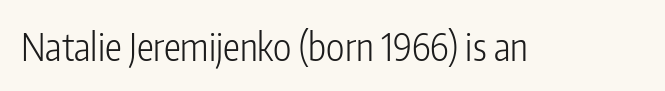
The letters advance in unequal steps, a hallmark of proportional type. Honestly, the letter spacing is just normal — you wouldn't notice it. What kind of face is this? One without serifs — a sans. Vertical stems look standard width or narrower in stroke.
